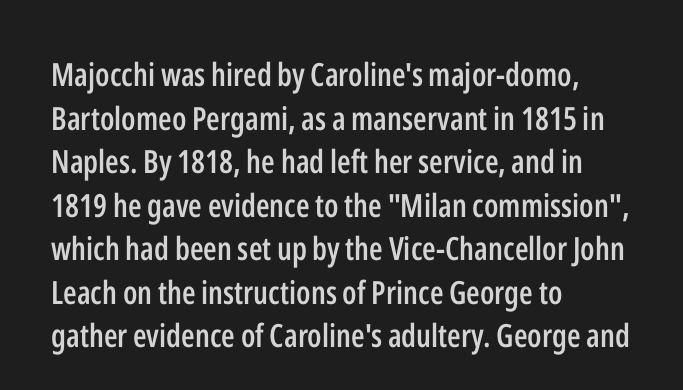
Q: Is the text bold? A: Semi-bold.
Q: Is the text italic (slanted)? A: No, it is upright.
Q: Is the typeface a serif or a sans-serif typeface? A: Sans-serif.
Q: Is the text underlined? A: No.
Q: How is the paragraph aligned? A: Left-aligned.
Q: Is the spacing between letters normal or unusually wide? A: Normal.
Q: Is the spacing between lines tight, normal or loose? A: Normal.
Q: Width (condensed, normal, or wide)? A: Condensed.
Q: Stroke contrast? A: Low.
Q: x-height? A: Medium.
Q: Monospaced? A: No.
